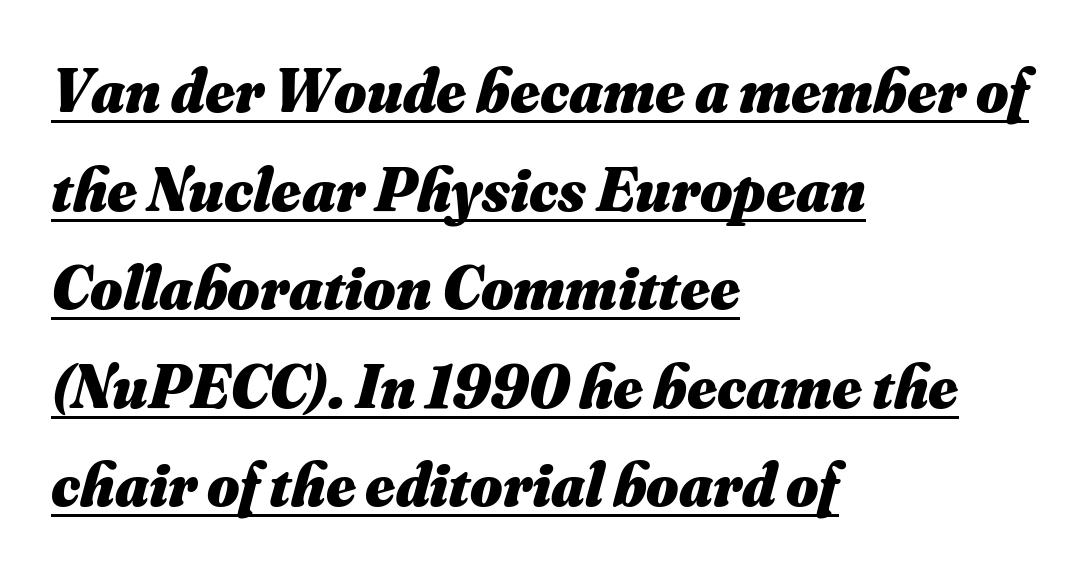
Note the varied advance widths — an 'i' is clearly narrower than an 'm'. The rag falls on the right side of this text block. Short note: letters normally spaced. Designer's note — italics engaged. The typesetter has applied underlining to the passage shown.
